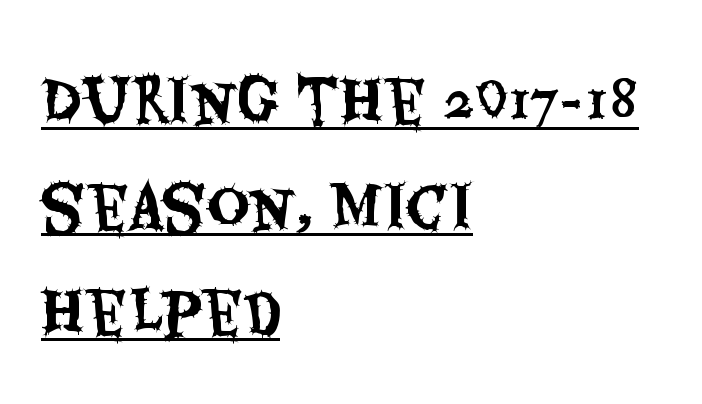
{"serif": "no", "italic": "no", "width": "condensed", "stroke_contrast": "medium", "x_height": "large", "monospaced": "no", "underline": "yes", "align": "left", "line_spacing_ratio": 1.82, "letter_spacing": "normal", "letter_spacing_em": 0.0, "glyph_px": 58}
